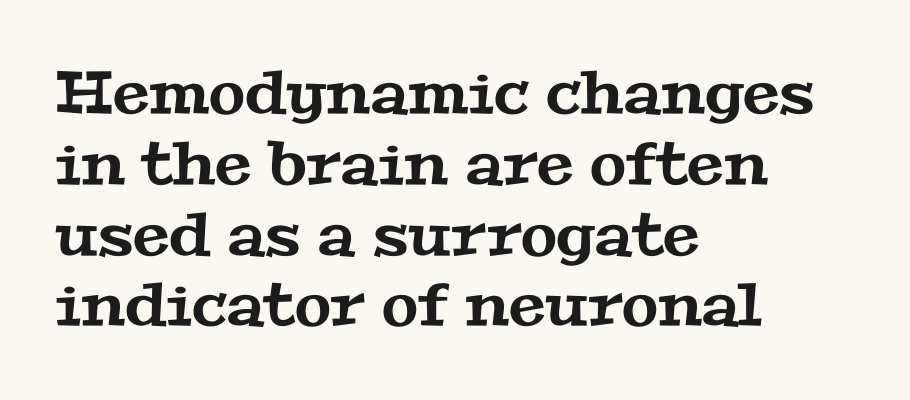
Standard letterfit; no display-style spreading of the glyphs. Underlining? Definitely not there. This is serif lettering, the kind often seen in printed books. Casual observation: everything's shoved over to the left. Think of a printed novel: that variable character pitch is what you see here.
